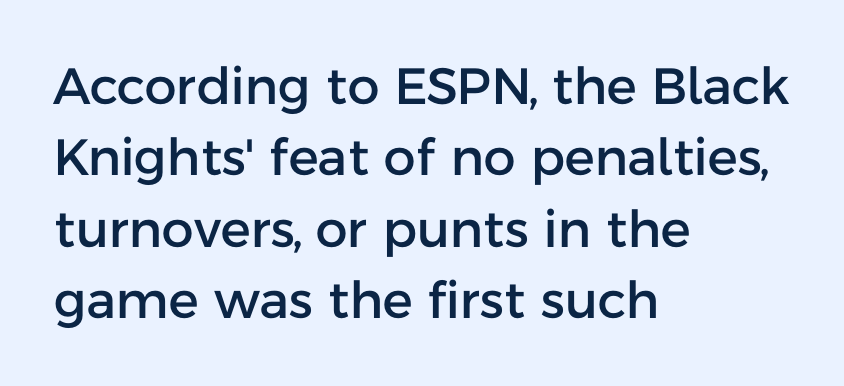
Note the varied advance widths — an 'i' is clearly narrower than an 'm'. Words float on clear page, feet unadorned. Nothing unusual about the tracking: characters are spaced as the font intends. Upright lettering throughout. One glance says typical: line gaps are just what's usual. Typeset ragged right — the left edge is the straight one.
